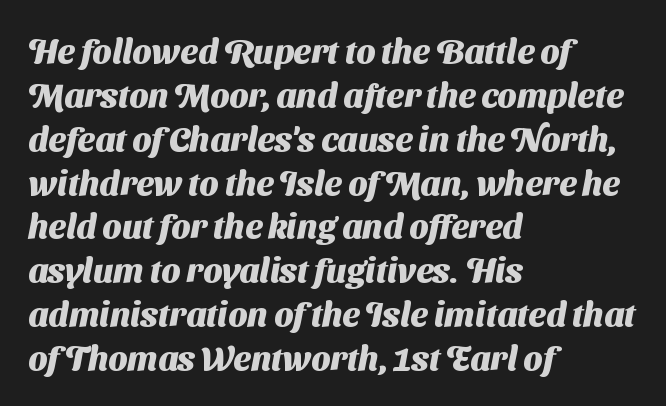
Q: Is the text bold? A: Yes.
Q: Is the typeface a serif or a sans-serif typeface? A: Sans-serif.
Q: Is the text underlined? A: No.
Q: How is the paragraph aligned? A: Left-aligned.
Q: Is the spacing between letters normal or unusually wide? A: Normal.
Q: Is the spacing between lines tight, normal or loose? A: Normal.
Q: Width (condensed, normal, or wide)? A: Normal.
Q: Stroke contrast? A: Medium.
Q: x-height? A: Medium.
Q: Monospaced? A: No.
